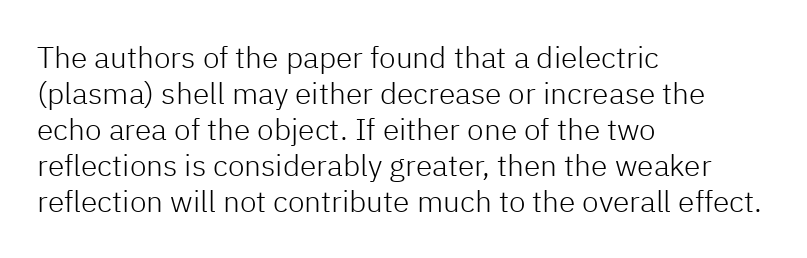
{"serif": "no", "italic": "no", "bold": "no", "weight": "light", "width": "normal", "stroke_contrast": "low", "x_height": "medium", "monospaced": "no", "underline": "no", "align": "left", "line_spacing_ratio": 1.2, "letter_spacing": "normal", "letter_spacing_em": 0.0, "glyph_px": 30}
